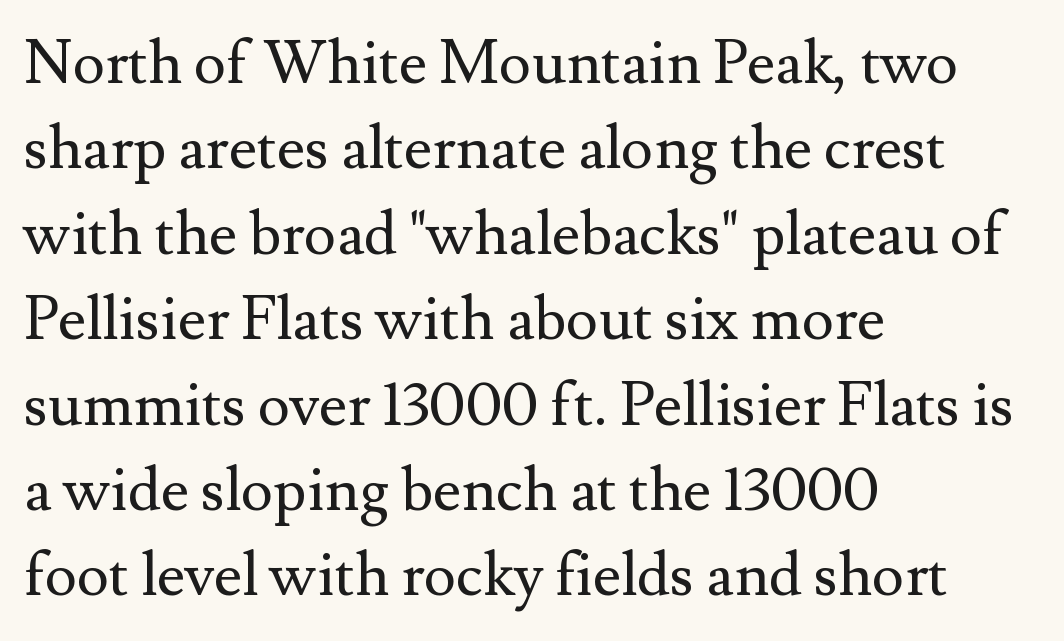
{"serif": "yes", "italic": "no", "bold": "no", "weight": "regular", "width": "normal", "stroke_contrast": "medium", "x_height": "small", "monospaced": "no", "underline": "no", "align": "left", "line_spacing": "normal", "line_spacing_ratio": 1.4, "letter_spacing": "normal", "letter_spacing_em": 0.0, "glyph_px": 61}
